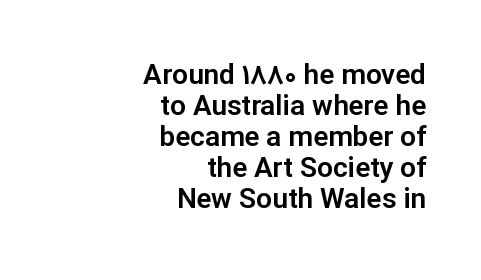
The typeface chosen for these lines omits serifs. Teacher's note: observe the even right margin — that is flush-right alignment. Underline: absent. Quick note: not italic, upright. This sample uses plain, unmodified letter spacing.
